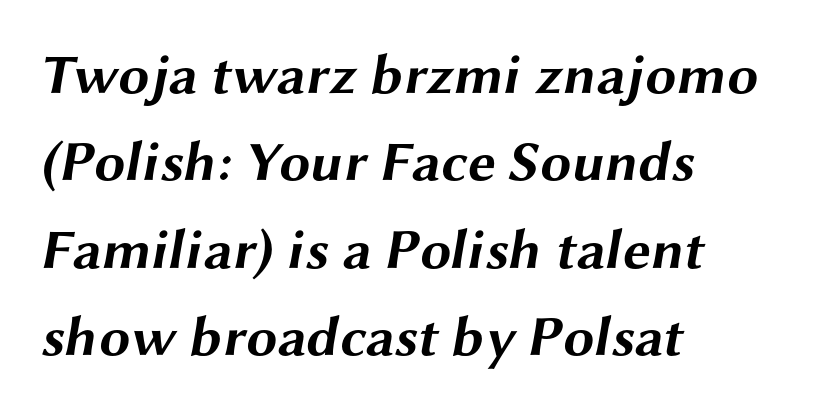
The image shows 56 px bold, wide sans-serif type; set left-aligned, normal line spacing (1.56x), normal letter spacing, not underlined; medium stroke contrast and a medium x-height.
